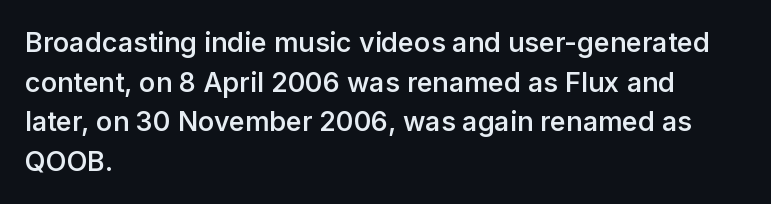
Observe the ordinary spacing: letters are neighbours, not strangers. The font's upright variant was chosen for this text. Letters rest on an invisible, unmarked baseline. The leading is moderate, giving the passage an even texture. The paragraph has a hard left edge and a soft right edge.
